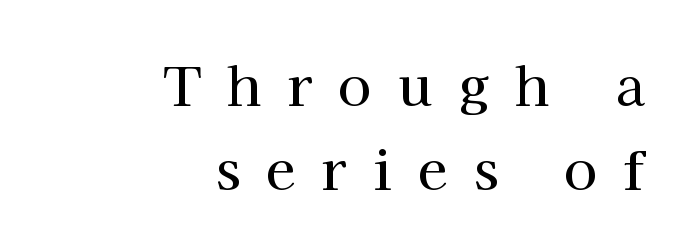
Q: Is the text italic (slanted)? A: No, it is upright.
Q: Is the typeface a serif or a sans-serif typeface? A: Serif.
Q: Is the text underlined? A: No.
Q: How is the paragraph aligned? A: Right-aligned.
Q: Is the spacing between letters normal or unusually wide? A: Unusually wide.
Q: Is the spacing between lines tight, normal or loose? A: Normal.
Q: Width (condensed, normal, or wide)? A: Normal.
Q: Stroke contrast? A: High.
Q: x-height? A: Medium.
Q: Monospaced? A: No.
